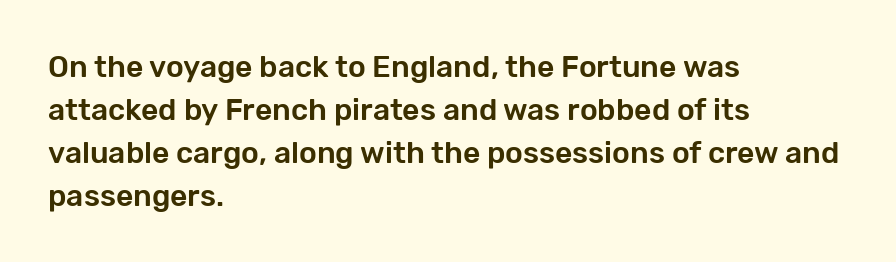
The image shows 30 px sans-serif type, upright; set left-aligned, normal line spacing (1.43x), normal letter spacing, not underlined; low stroke contrast and a medium x-height.
